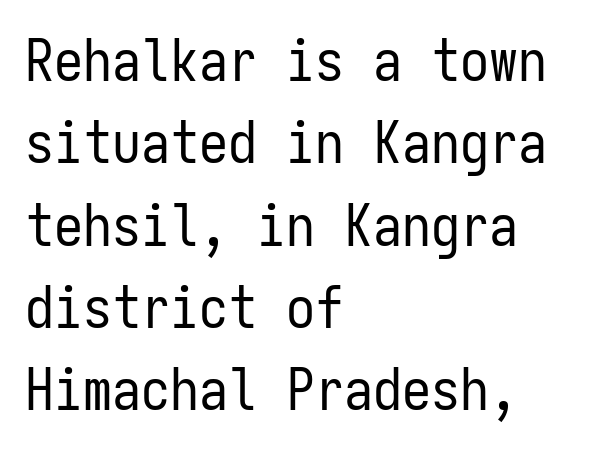
Inter-character spacing is left at the font's built-in metrics. Any mark beneath the type? The region is blank. Whoever set this chose a conventional vertical rhythm. Compared with a typical body face, this is equally light or lighter still. Unlike italic type, these characters show no tilt at all. This is sans-serif lettering, the kind often seen on screens and signage.
